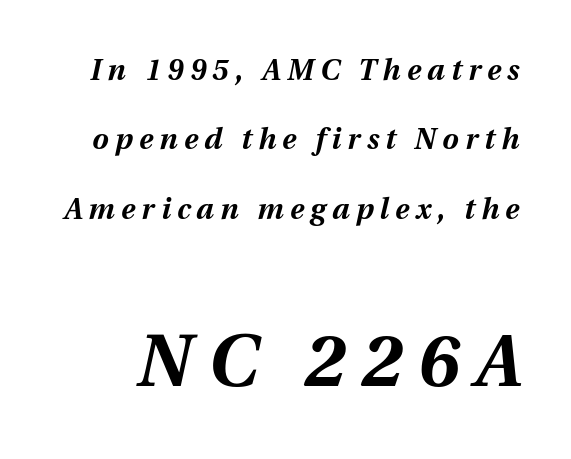
Q: Is the text bold? A: Yes.
Q: Is the text italic (slanted)? A: Yes, it leans right by about 12 degrees.
Q: Is the text underlined? A: No.
Q: Is the spacing between letters normal or unusually wide? A: Unusually wide.
Q: Is the spacing between lines tight, normal or loose? A: Loose.
Q: Which block of text is set in a larger size, the first (top) or the second (bottom)? A: The second (bottom) one.
Q: Width (condensed, normal, or wide)? A: Normal.
Q: Stroke contrast? A: Medium.
Q: x-height? A: Medium.
Q: Monospaced? A: No.
